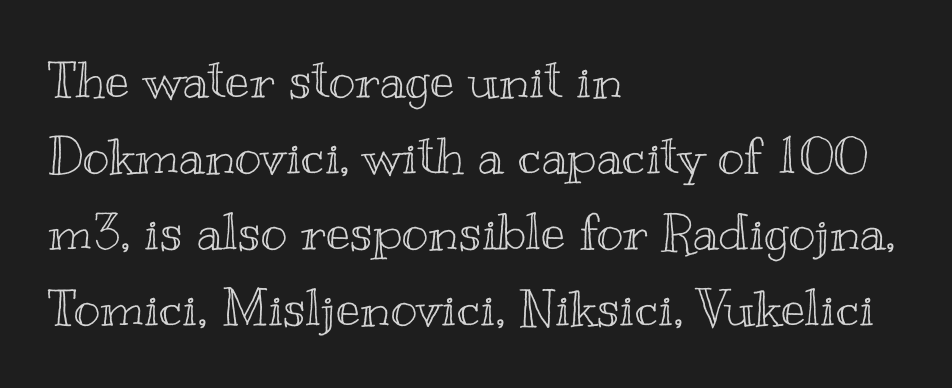
The vertical gap from one line to the next is medium. This sample has the flowing, uneven cadence of proportional lettering. Inter-character spacing is left at the font's built-in metrics. The passage is arranged the way most books set body copy — flush left. Characters remain perfectly vertical along every line. The gap between lines stays unmarked.
